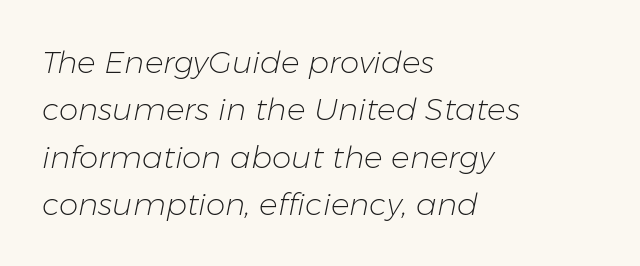
{"italic": "yes", "lean": "right", "slant_degrees": 11, "bold": "no", "weight": "light", "width": "normal", "stroke_contrast": "low", "x_height": "medium", "monospaced": "no", "underline": "no", "align": "left", "line_spacing": "normal", "line_spacing_ratio": 1.53, "letter_spacing": "normal", "letter_spacing_em": 0.0, "glyph_px": 31}
